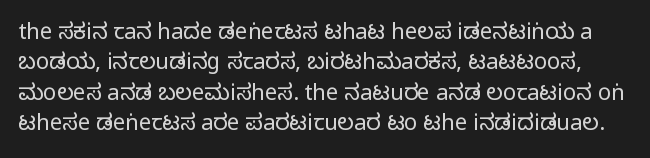
Q: Is the text bold? A: No.
Q: Is the text italic (slanted)? A: No, it is upright.
Q: Is the text underlined? A: No.
Q: Is the spacing between letters normal or unusually wide? A: Normal.
Q: Is the spacing between lines tight, normal or loose? A: Normal.
